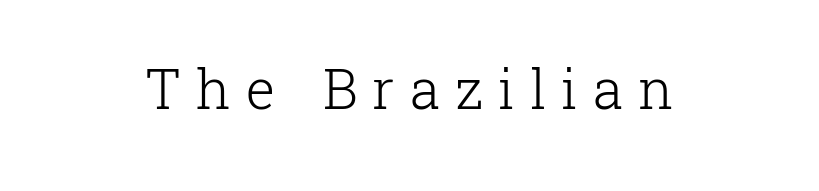
Caption: expanded tracking, letters set apart. Teacher's note: observe the equal gaps on both sides — that is centered alignment. The letters advance in unequal steps, a hallmark of proportional type. Nothing heavy about these letters — not bold at all. Serif or sans? Serif — the stroke terminals have little feet. This rendering features lettering with no underline.
